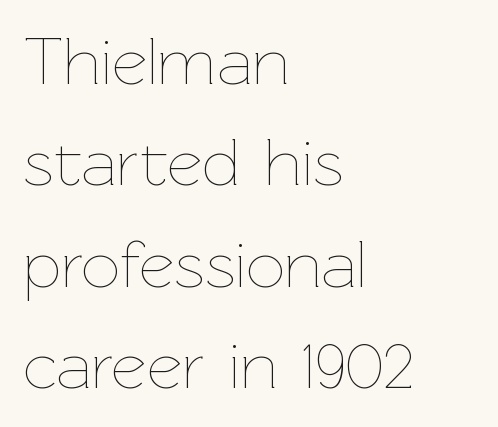
{"italic": "no", "bold": "no", "weight": "thin", "width": "normal", "stroke_contrast": "low", "x_height": "medium", "monospaced": "no", "underline": "no", "align": "left", "line_spacing": "normal", "line_spacing_ratio": 1.49, "letter_spacing": "normal", "letter_spacing_em": 0.0, "glyph_px": 68}
